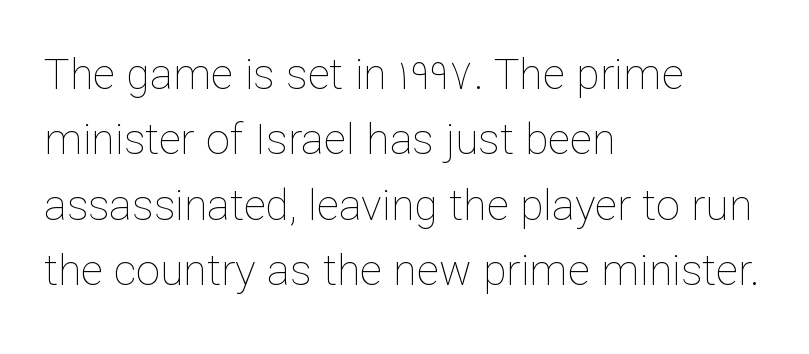
{"italic": "no", "bold": "no", "weight": "thin", "width": "normal", "stroke_contrast": "low", "x_height": "medium", "monospaced": "no", "underline": "no", "align": "left", "line_spacing": "normal", "line_spacing_ratio": 1.52, "letter_spacing": "normal", "letter_spacing_em": 0.0, "glyph_px": 43}
